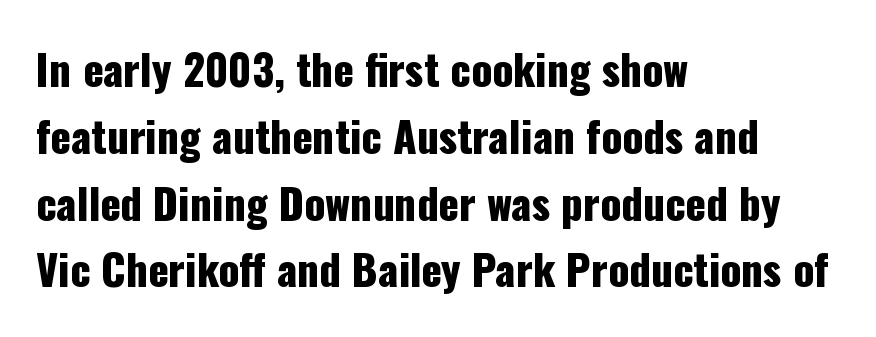
The image shows 42 px condensed sans-serif type, upright; set left-aligned, normal line spacing (1.59x), normal letter spacing, not underlined; low stroke contrast and a medium x-height.
